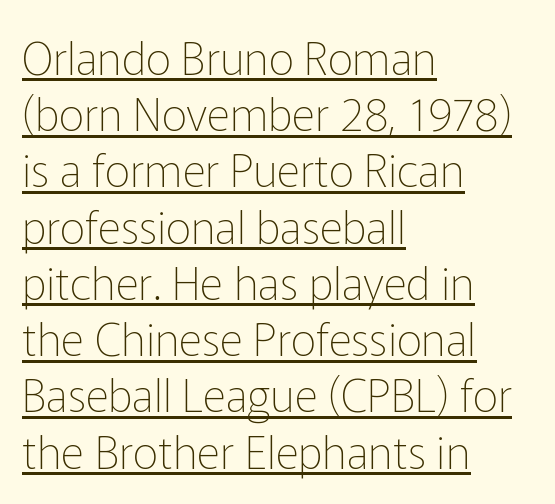
Compared with undecorated copy, this sample adds a rule below the words. Do the characters align in a grid? No, the font is proportional. Students, note that the glyphs here touch the page at normal intervals. Look at the bottom of the vertical strokes: they stop flat, with no serifs.
